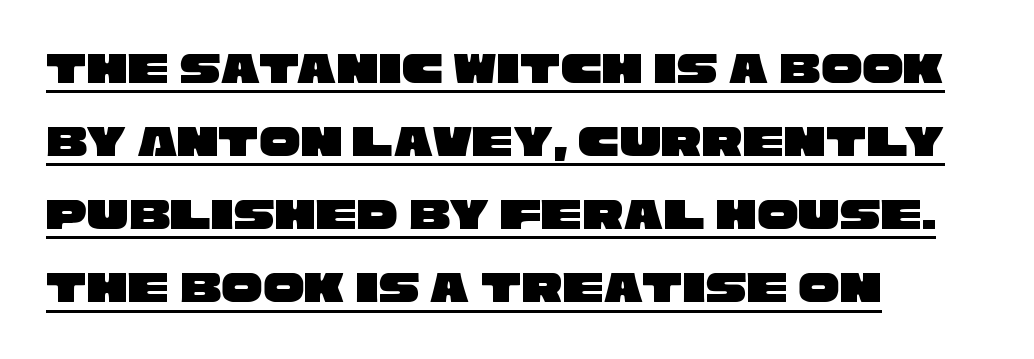
Normally led — the rows are evenly, conventionally spaced. The rendering uses the underline text-decoration. All the whitespace from short lines collects on the right. Here the designer chose a conventional face with non-uniform glyph widths.
